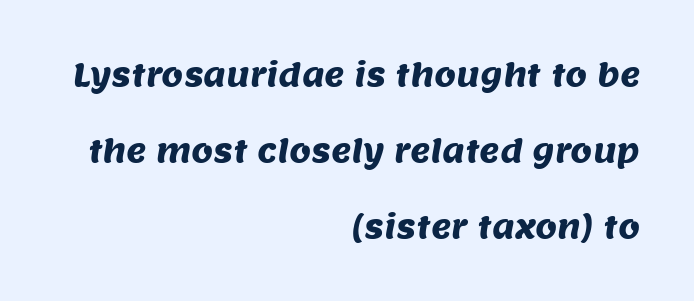
{"serif": "no", "width": "normal", "stroke_contrast": "medium", "x_height": "large", "monospaced": "no", "underline": "no", "align": "right", "line_spacing": "loose", "line_spacing_ratio": 2.45, "letter_spacing": "normal", "letter_spacing_em": 0.0, "glyph_px": 31}
